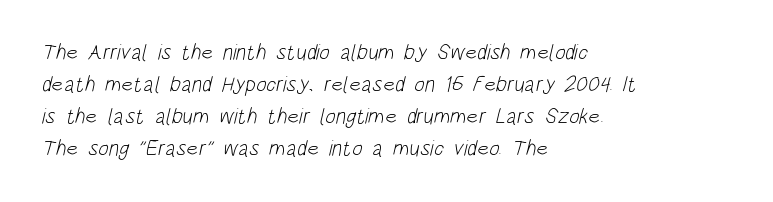
The image shows 22 px text type; set left-aligned, normal line spacing (1.46x), normal letter spacing, not underlined.
